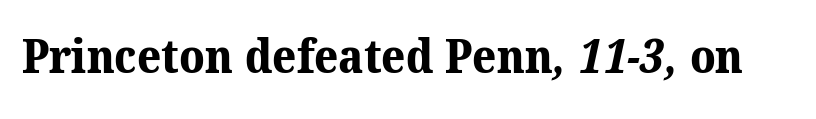
{"serif": "yes", "bold": "yes", "weight": "bold", "width": "normal", "stroke_contrast": "medium", "x_height": "medium", "monospaced": "no", "underline": "no", "letter_spacing": "normal", "letter_spacing_em": 0.0, "glyph_px": 47}
